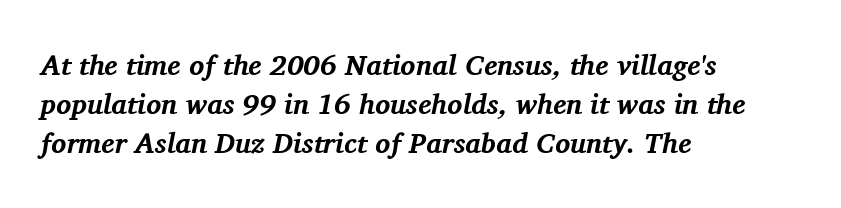
Q: Is the text bold? A: Yes.
Q: Is the text italic (slanted)? A: Yes, it leans right by about 11 degrees.
Q: Is the typeface a serif or a sans-serif typeface? A: Serif.
Q: Is the text underlined? A: No.
Q: How is the paragraph aligned? A: Left-aligned.
Q: Is the spacing between letters normal or unusually wide? A: Normal.
Q: Is the spacing between lines tight, normal or loose? A: Normal.
Q: Width (condensed, normal, or wide)? A: Normal.
Q: Stroke contrast? A: Medium.
Q: x-height? A: Medium.
Q: Monospaced? A: No.
